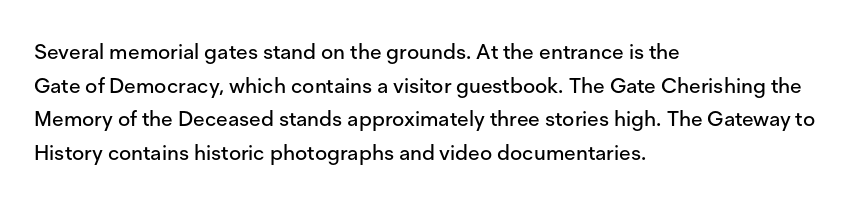
The image shows 21 px text type, upright; set left-aligned, normal line spacing (1.6x), normal letter spacing, not underlined.
